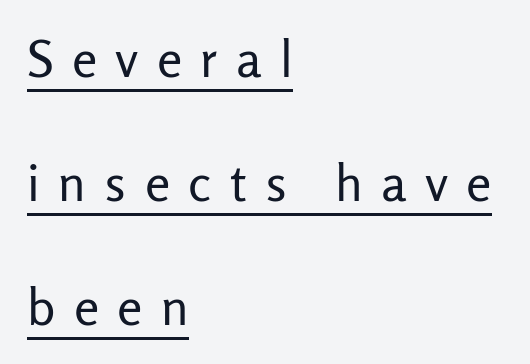
{"serif": "no", "italic": "no", "bold": "no", "weight": "regular", "width": "normal", "stroke_contrast": "low", "x_height": "medium", "monospaced": "no", "underline": "yes", "align": "left", "line_spacing": "loose", "line_spacing_ratio": 2.43, "letter_spacing": "wide", "letter_spacing_em": 0.36, "glyph_px": 51}
